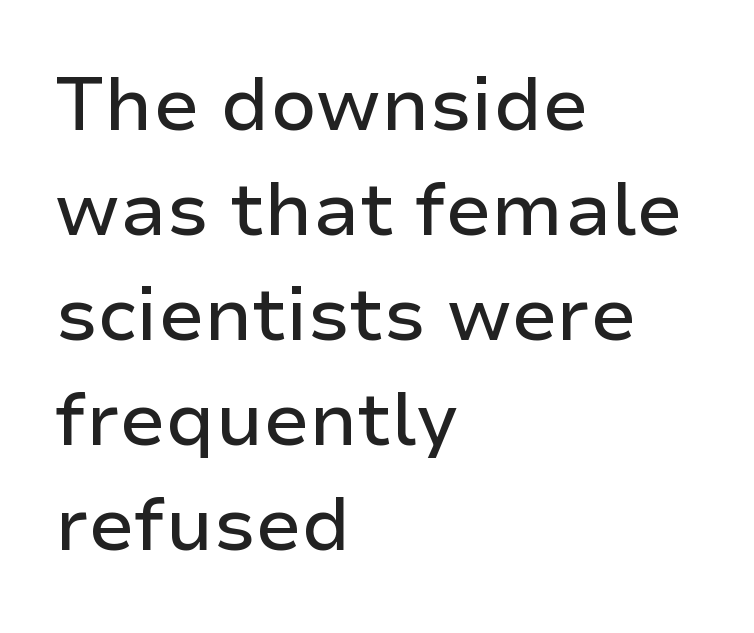
The image shows 74 px sans-serif type, upright; set left-aligned, normal line spacing (1.42x), normal letter spacing, not underlined; low stroke contrast and a medium x-height.
